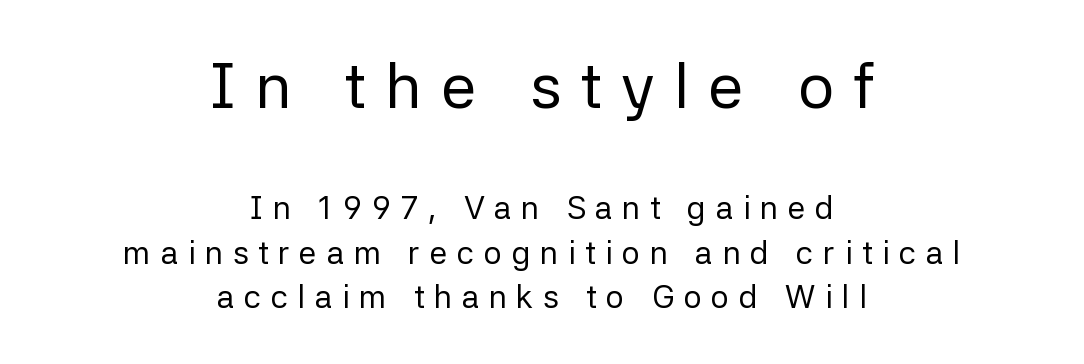
Interline gaps are of average width in this sample. No word sits above an underline. The rendering inserts visible extra space after every character. The rag falls on both sides of this text block equally.
